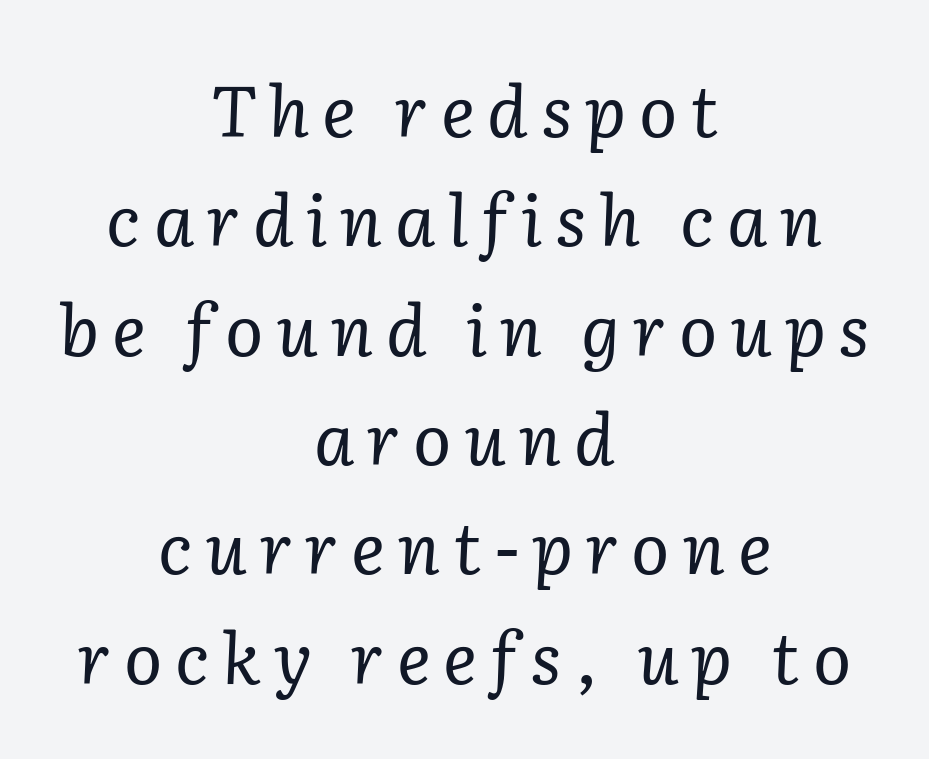
{"serif": "yes", "italic": "yes", "lean": "right", "slant_degrees": 2, "bold": "no", "weight": "regular", "width": "normal", "stroke_contrast": "low", "x_height": "medium", "monospaced": "no", "underline": "no", "align": "center", "line_spacing": "normal", "line_spacing_ratio": 1.54, "glyph_px": 71}
